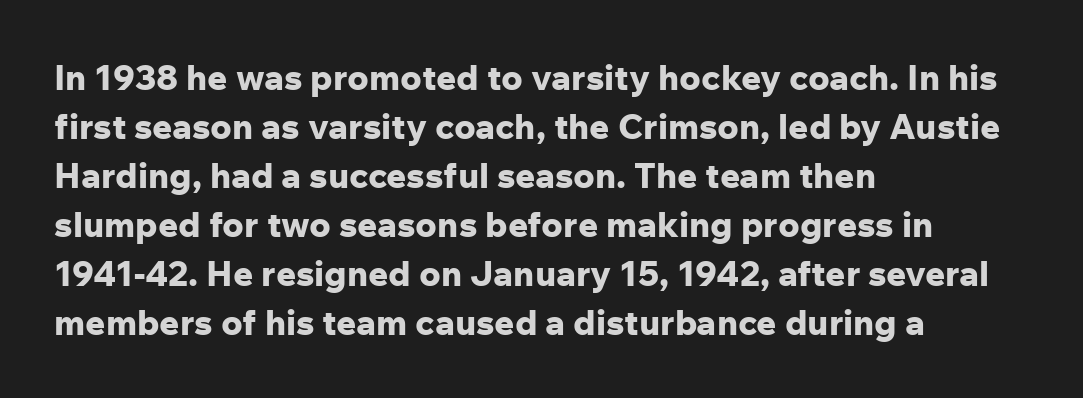
{"serif": "no", "italic": "no", "bold": "yes", "weight": "bold", "width": "normal", "stroke_contrast": "low", "x_height": "medium", "monospaced": "no", "underline": "no", "align": "left", "line_spacing": "normal", "line_spacing_ratio": 1.4, "letter_spacing": "normal", "letter_spacing_em": 0.0, "glyph_px": 35}
